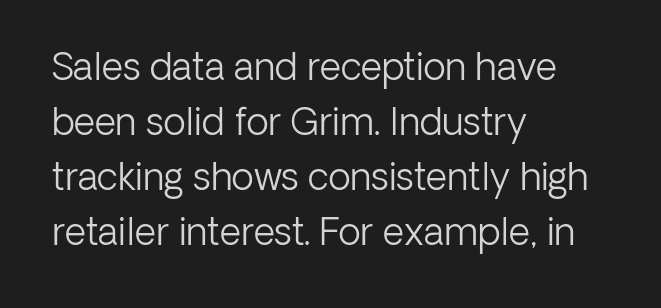
If you drew a ruler down the left edge, every line would touch it. Tracking here is standard; glyphs follow each other at the usual distance. Is there any slant? The stems are plumb. If you measured baseline to baseline, you'd find a middling distance.
